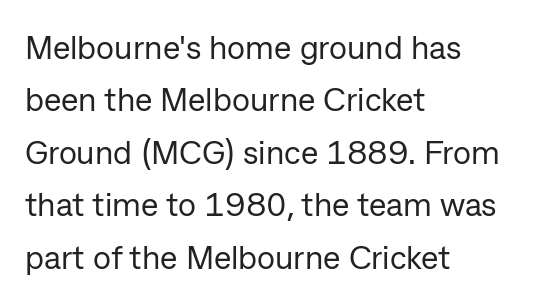
The image shows 33 px regular-weight sans-serif type, upright; set left-aligned, normal line spacing (1.59x), normal letter spacing, not underlined; low stroke contrast and a medium x-height.
